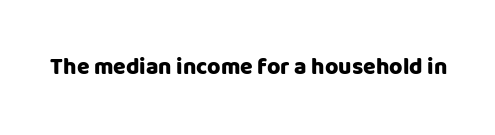
Each word holds together tightly as a unit, with standard inter-letter gaps. Posture: upright roman. The specimen omits any rule beneath the text block's lines.
